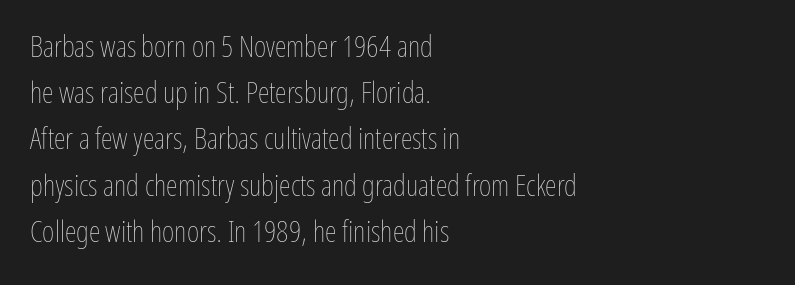
Regarding leading, the lines here are spaced in the standard way. Here the glyphs are tracked normally, forming tight word shapes. Beneath every word, the page is bare. Looks like regular typesetting: each glyph gets only the width it needs. No letter is thick-stroked: the sample isn't bold. Is there any slant? The stems are plumb.
